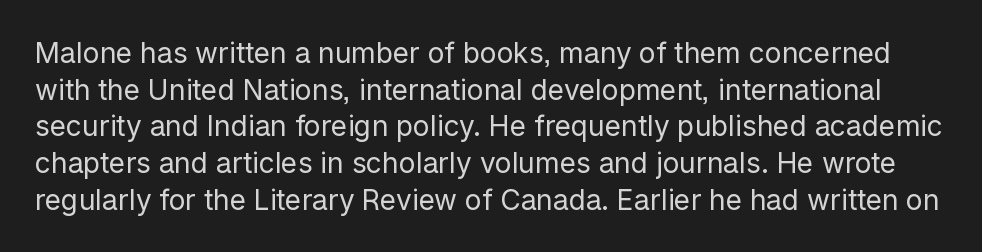
The passage shown stacks its lines at a standard gap. The letters sit at their default tracking, neither squeezed nor spread. Rule under the text: the space is simply empty. Is there any slant? The stems are plumb.
